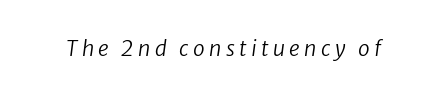
The image shows 21 px text type; set unusually wide letter spacing (+0.21 em), not underlined.
